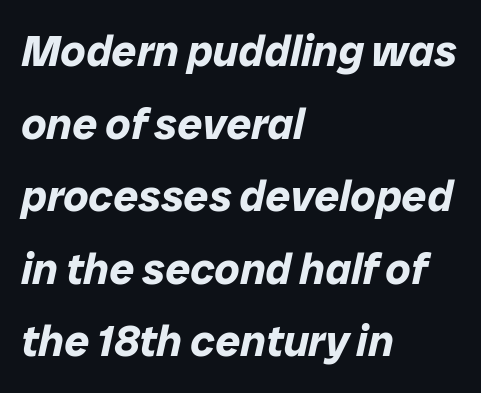
Q: Is the text bold? A: Yes.
Q: Is the text italic (slanted)? A: Yes, it leans right by about 12 degrees.
Q: Is the text underlined? A: No.
Q: How is the paragraph aligned? A: Left-aligned.
Q: Is the spacing between letters normal or unusually wide? A: Normal.
Q: Is the spacing between lines tight, normal or loose? A: Normal.
Q: Width (condensed, normal, or wide)? A: Normal.
Q: Stroke contrast? A: Low.
Q: x-height? A: Medium.
Q: Monospaced? A: No.
